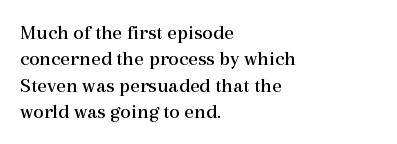
Q: Is the text bold? A: No.
Q: Is the text italic (slanted)? A: No, it is upright.
Q: Is the text underlined? A: No.
Q: How is the paragraph aligned? A: Left-aligned.
Q: Is the spacing between letters normal or unusually wide? A: Normal.
Q: Is the spacing between lines tight, normal or loose? A: Normal.
